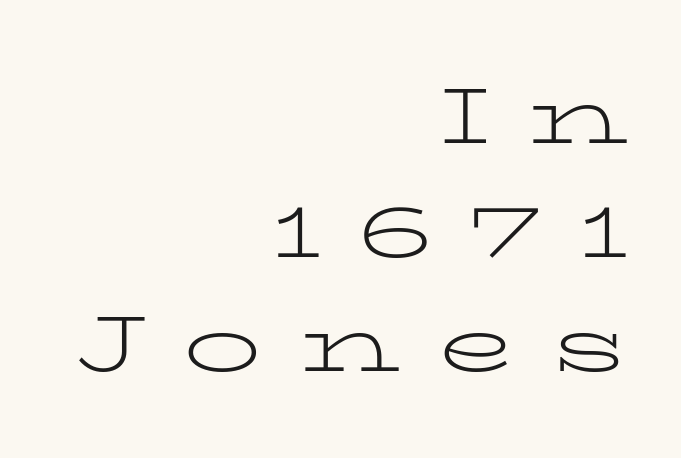
{"serif": "yes", "italic": "no", "bold": "no", "weight": "light", "width": "wide", "stroke_contrast": "low", "x_height": "medium", "monospaced": "no", "underline": "no", "align": "right", "line_spacing": "normal", "line_spacing_ratio": 1.44, "letter_spacing": "wide", "letter_spacing_em": 0.46, "glyph_px": 79}
